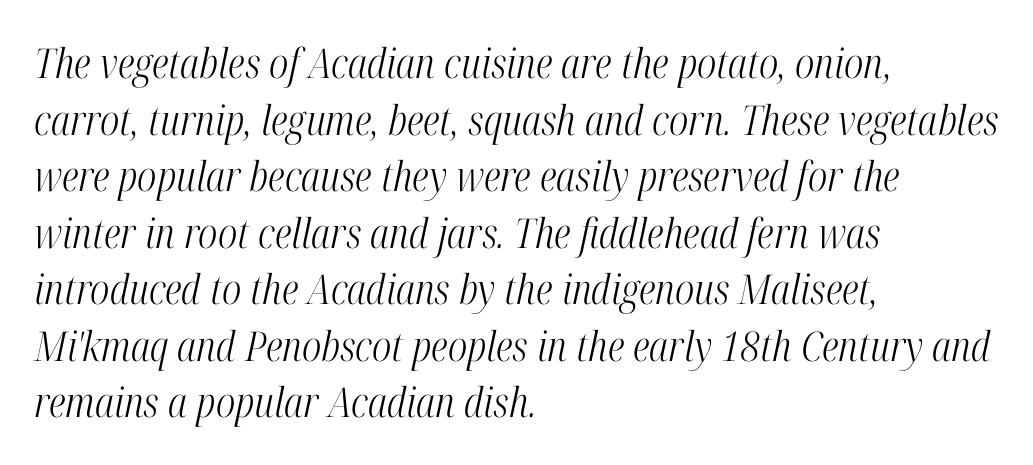
Q: Is the text bold? A: No.
Q: Is the text italic (slanted)? A: Yes, it leans right by about 12 degrees.
Q: Is the typeface a serif or a sans-serif typeface? A: Serif.
Q: Is the text underlined? A: No.
Q: How is the paragraph aligned? A: Left-aligned.
Q: Is the spacing between letters normal or unusually wide? A: Normal.
Q: Is the spacing between lines tight, normal or loose? A: Normal.
Q: Width (condensed, normal, or wide)? A: Condensed.
Q: Stroke contrast? A: High.
Q: x-height? A: Medium.
Q: Monospaced? A: No.
